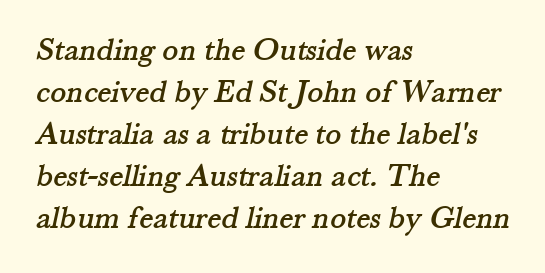
The line texture is even and compact thanks to regular tracking. Is this a fixed-width face? No — the glyphs have proportional, varying widths. Lines of text with bare space underneath. To sum up the face: it has serifs. Every row of glyphs begins at an identical x-position on the left. Does the leading feel generous? No, just average.
